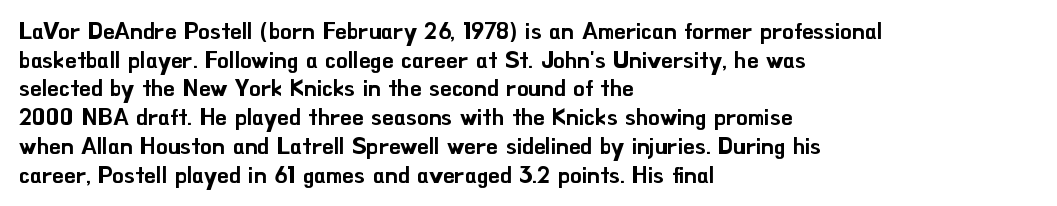
{"italic": "no", "underline": "no", "align": "left", "line_spacing": "normal", "line_spacing_ratio": 1.25, "letter_spacing": "normal", "letter_spacing_em": 0.0, "glyph_px": 23}
